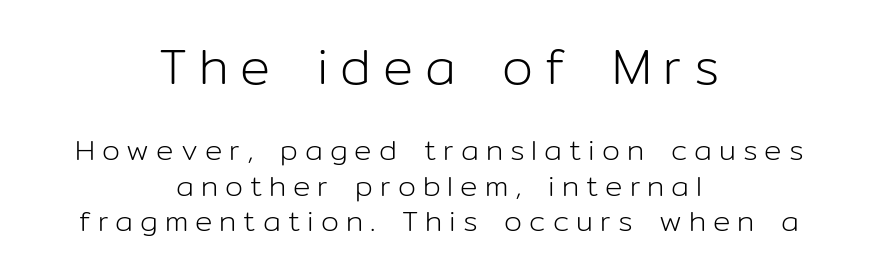
Character widths vary here, with narrow letters taking less room than wide ones. Check where the strokes stop: nothing finishes them off — pure sans. Visually, the top section dominates because its glyphs are scaled up. Ink coverage per letter is moderate at most. Any mark beneath the type? The region is blank.
